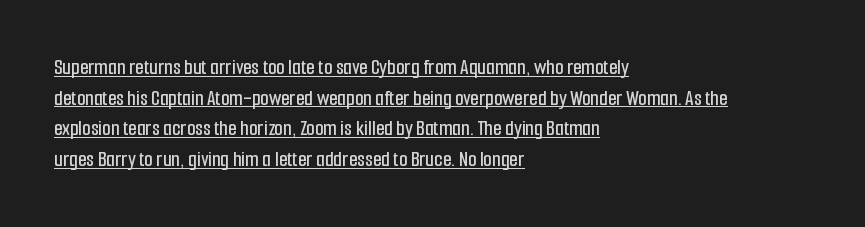
Q: Is the text italic (slanted)? A: No, it is upright.
Q: Is the text underlined? A: Yes.
Q: How is the paragraph aligned? A: Left-aligned.
Q: Is the spacing between letters normal or unusually wide? A: Normal.
Q: Is the spacing between lines tight, normal or loose? A: Normal.
